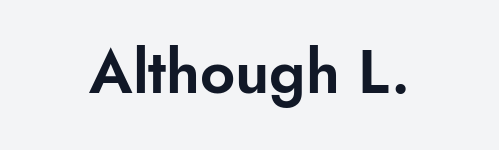
Q: Is the text italic (slanted)? A: No, it is upright.
Q: Is the typeface a serif or a sans-serif typeface? A: Sans-serif.
Q: Is the text underlined? A: No.
Q: Is the spacing between letters normal or unusually wide? A: Normal.
Q: Width (condensed, normal, or wide)? A: Normal.
Q: Stroke contrast? A: Low.
Q: x-height? A: Small.
Q: Monospaced? A: No.
